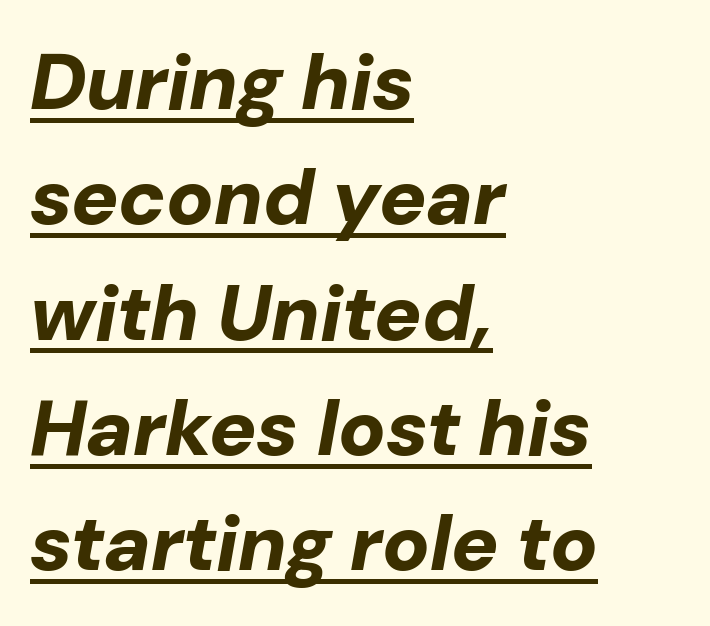
Q: Is the text bold? A: Yes.
Q: Is the text italic (slanted)? A: Yes, it leans right by about 10 degrees.
Q: Is the text underlined? A: Yes.
Q: How is the paragraph aligned? A: Left-aligned.
Q: Is the spacing between letters normal or unusually wide? A: Normal.
Q: Is the spacing between lines tight, normal or loose? A: Normal.
Q: Width (condensed, normal, or wide)? A: Normal.
Q: Stroke contrast? A: Low.
Q: x-height? A: Medium.
Q: Monospaced? A: No.
